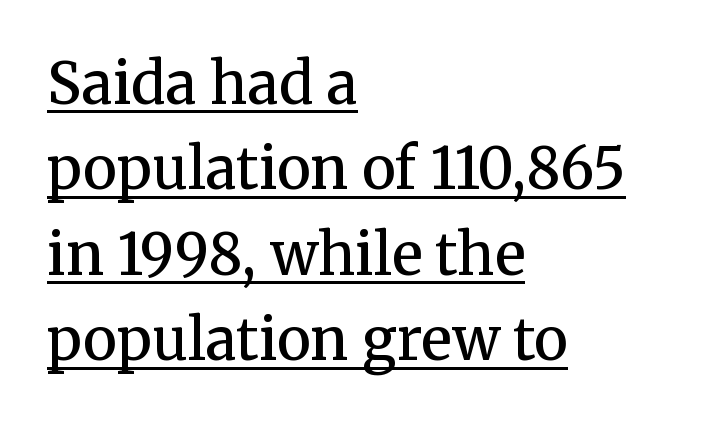
Q: Is the text bold? A: Semi-bold.
Q: Is the text italic (slanted)? A: No, it is upright.
Q: Is the typeface a serif or a sans-serif typeface? A: Serif.
Q: Is the text underlined? A: Yes.
Q: How is the paragraph aligned? A: Left-aligned.
Q: Is the spacing between letters normal or unusually wide? A: Normal.
Q: Is the spacing between lines tight, normal or loose? A: Normal.
Q: Width (condensed, normal, or wide)? A: Normal.
Q: Stroke contrast? A: Medium.
Q: x-height? A: Medium.
Q: Monospaced? A: No.
